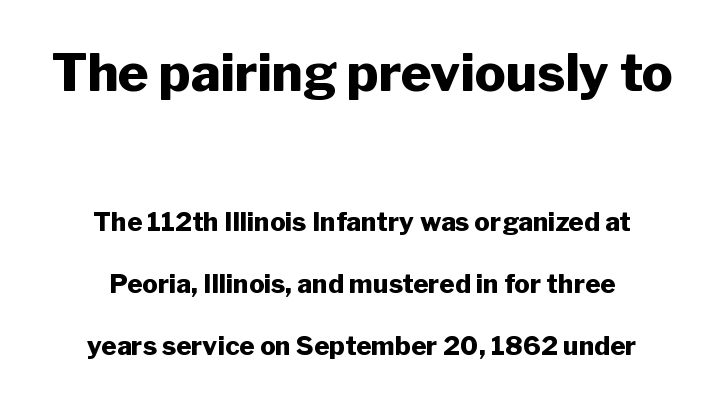
The image shows 52 px heavy sans-serif type, upright; set centered, loose line spacing (2.38x), normal letter spacing, not underlined; the first (top) block is 2.0x larger; low stroke contrast and a medium x-height.
